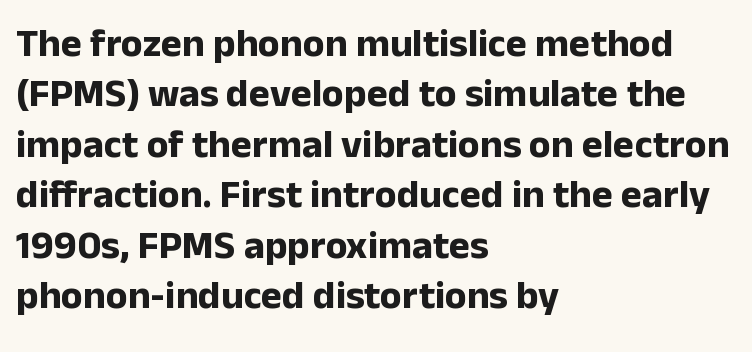
Stroke thickness is high; the sample reads as a true bold. The face used here is proportionally spaced, like ordinary book or web type. How would I describe the line gaps? Plain and ordinary. Notice how the stems are strictly vertical — no italics here. Typeset ragged right — the left edge is the straight one.
